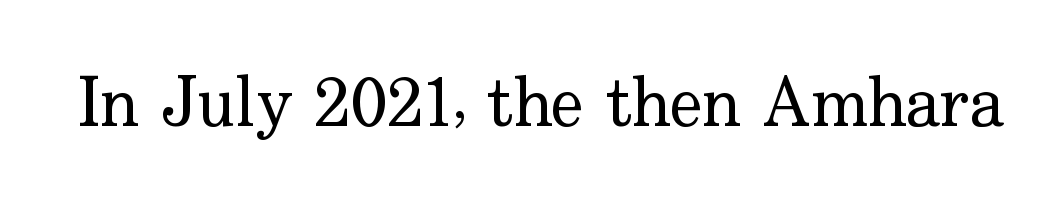
Q: Is the text bold? A: No.
Q: Is the text italic (slanted)? A: No, it is upright.
Q: Is the typeface a serif or a sans-serif typeface? A: Serif.
Q: Is the text underlined? A: No.
Q: Is the spacing between letters normal or unusually wide? A: Normal.
Q: Width (condensed, normal, or wide)? A: Normal.
Q: Stroke contrast? A: Low.
Q: x-height? A: Small.
Q: Monospaced? A: No.
